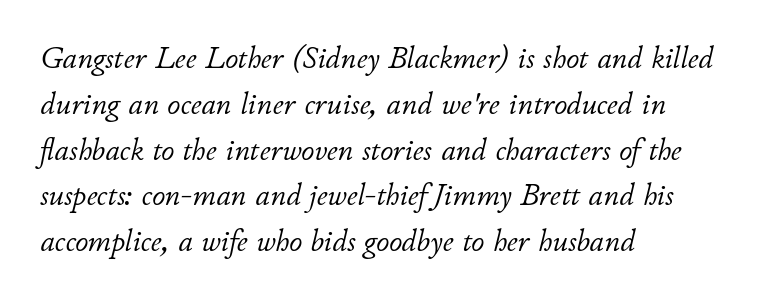
Q: Is the text bold? A: No.
Q: Is the text italic (slanted)? A: Yes, it leans right by about 11 degrees.
Q: Is the text underlined? A: No.
Q: How is the paragraph aligned? A: Left-aligned.
Q: Is the spacing between letters normal or unusually wide? A: Normal.
Q: Is the spacing between lines tight, normal or loose? A: Normal.
Q: Width (condensed, normal, or wide)? A: Normal.
Q: Stroke contrast? A: Low.
Q: x-height? A: Small.
Q: Monospaced? A: No.
